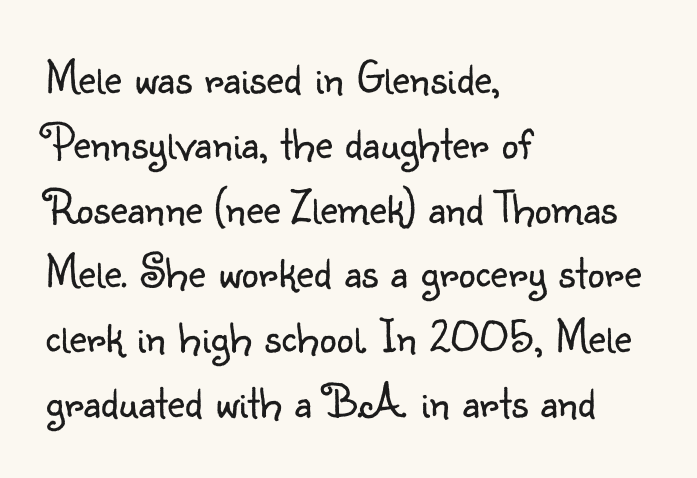
Q: Is the text bold? A: No.
Q: Is the text italic (slanted)? A: No, it is upright.
Q: Is the typeface a serif or a sans-serif typeface? A: Sans-serif.
Q: Is the text underlined? A: No.
Q: How is the paragraph aligned? A: Left-aligned.
Q: Is the spacing between letters normal or unusually wide? A: Normal.
Q: Is the spacing between lines tight, normal or loose? A: Normal.
Q: Width (condensed, normal, or wide)? A: Normal.
Q: Stroke contrast? A: Low.
Q: x-height? A: Small.
Q: Monospaced? A: No.
